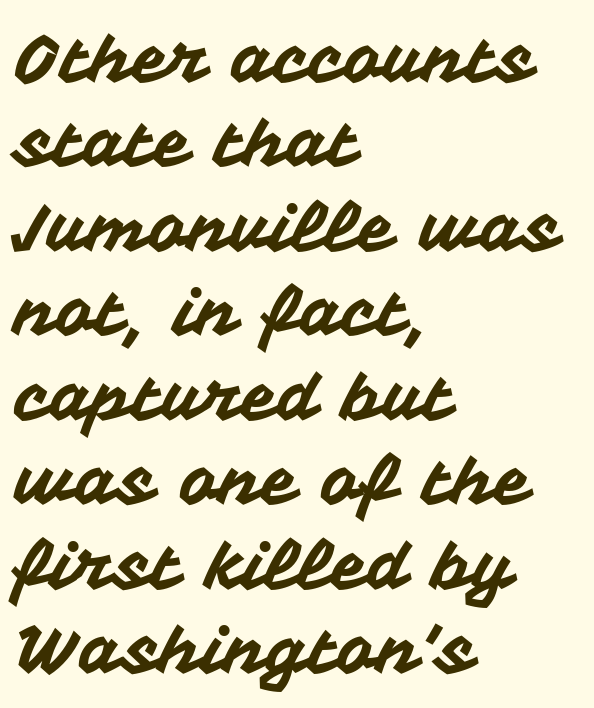
The image shows 67 px sans-serif type; set left-aligned, normal line spacing (1.26x), normal letter spacing, not underlined; medium stroke contrast and a medium x-height.
